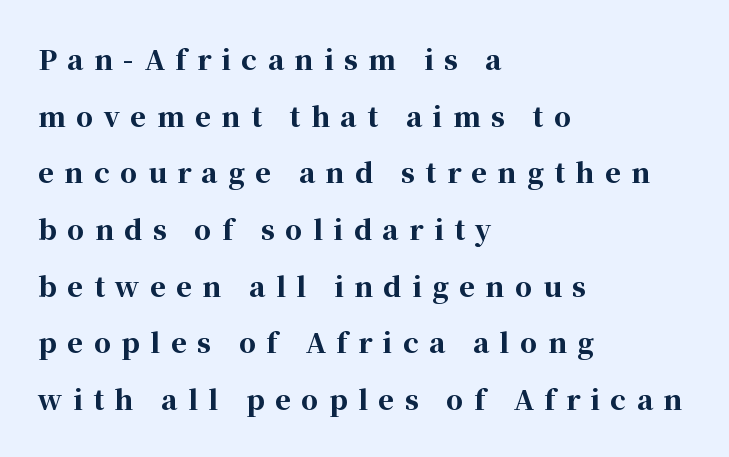
{"italic": "no", "bold": "yes", "underline": "no", "align": "left", "line_spacing": "loose", "line_spacing_ratio": 2.1, "letter_spacing": "wide", "letter_spacing_em": 0.39, "glyph_px": 27}
